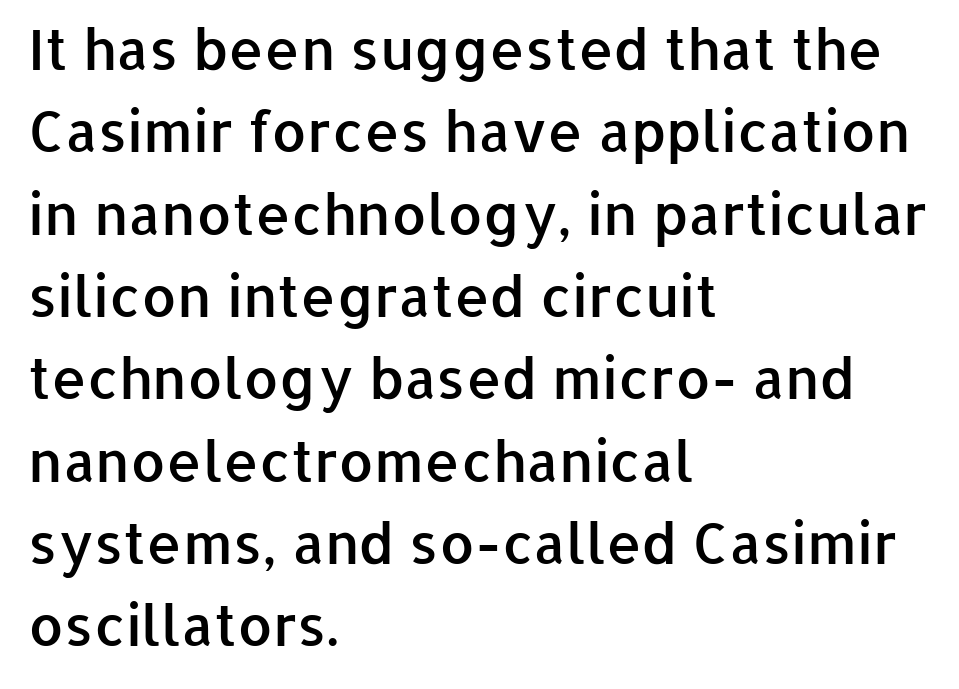
Q: Is the text bold? A: Semi-bold.
Q: Is the text italic (slanted)? A: No, it is upright.
Q: Is the typeface a serif or a sans-serif typeface? A: Sans-serif.
Q: Is the text underlined? A: No.
Q: How is the paragraph aligned? A: Left-aligned.
Q: Is the spacing between letters normal or unusually wide? A: Normal.
Q: Is the spacing between lines tight, normal or loose? A: Normal.
Q: Width (condensed, normal, or wide)? A: Normal.
Q: Stroke contrast? A: Low.
Q: x-height? A: Medium.
Q: Monospaced? A: No.
